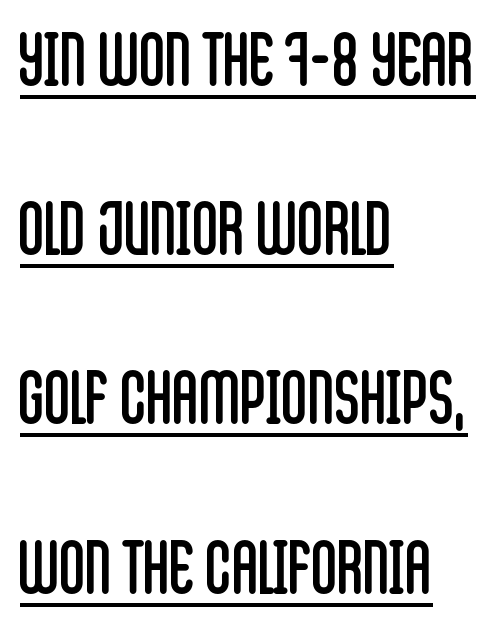
The image shows 72 px regular-weight, condensed sans-serif type, upright; set left-aligned, loose line spacing (2.35x), normal letter spacing, underlined; low stroke contrast and a large x-height.
